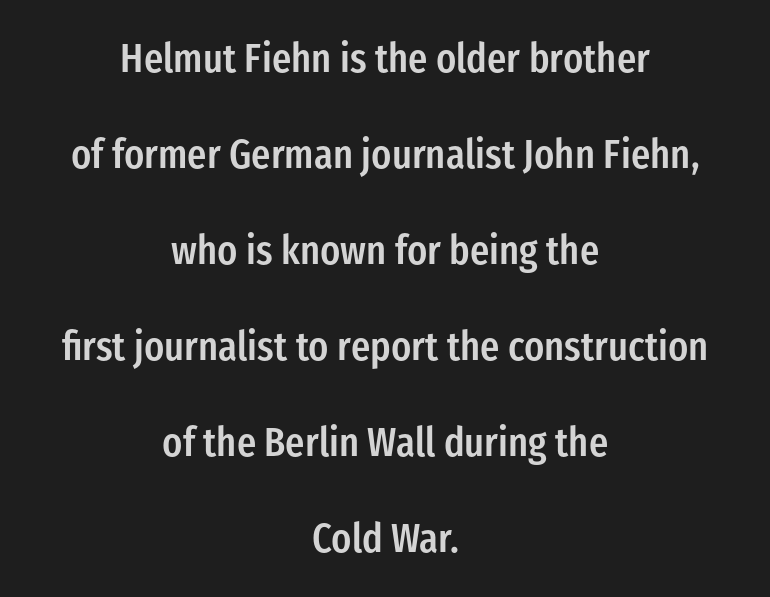
Students, observe: this is what heavily led, spacious text looks like. Words float on clear page, feet unadorned. The gaps between neighbouring characters are ordinary and unremarkable. The face used here is proportionally spaced, like ordinary book or web type. Horizontal alignment here is central, giving a formal, balanced look. Notice how the stems are strictly vertical — no italics here.
